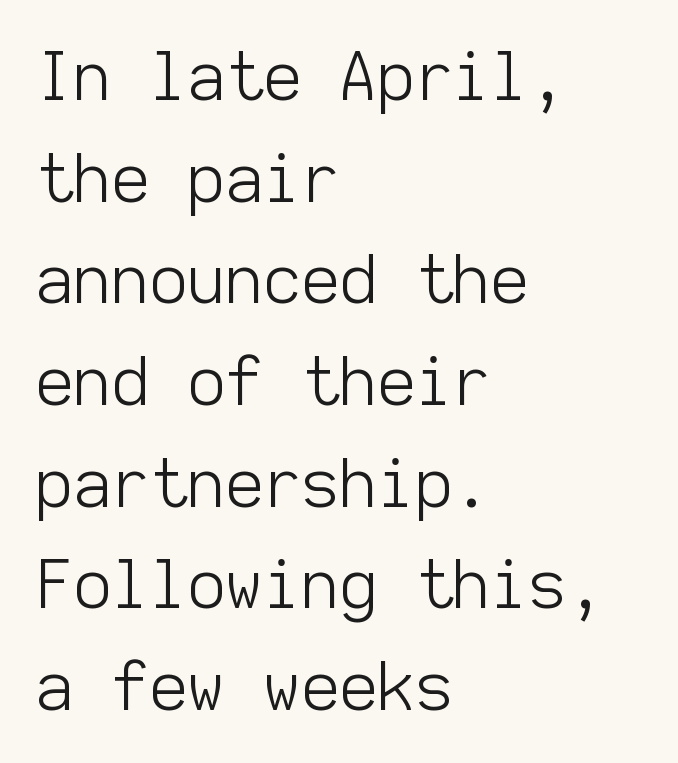
The image shows 66 px light sans-serif type, upright, monospaced; set left-aligned, normal line spacing (1.54x), normal letter spacing, not underlined; low stroke contrast and a medium x-height.
